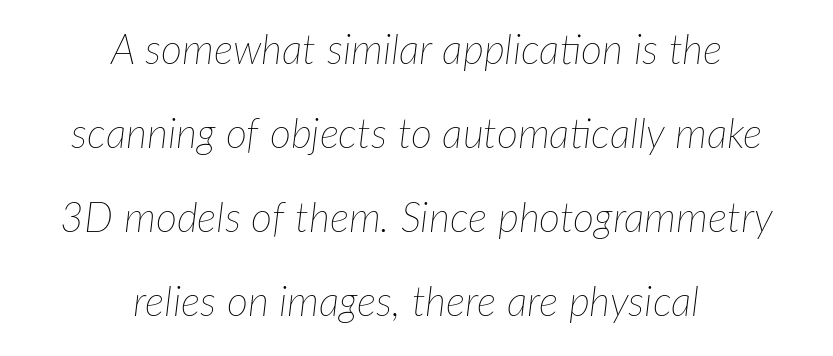
The image shows 41 px thin type, italic (leaning right); set centered, loose line spacing (2.05x), normal letter spacing, not underlined; low stroke contrast and a medium x-height.
